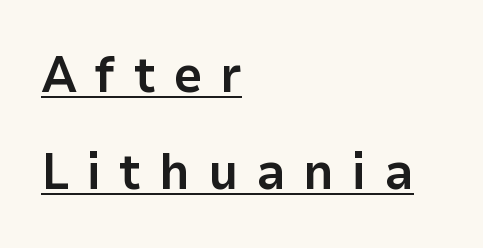
{"serif": "no", "italic": "no", "bold": "yes", "weight": "bold", "width": "normal", "stroke_contrast": "low", "x_height": "medium", "monospaced": "no", "underline": "yes", "align": "left", "line_spacing": "loose", "line_spacing_ratio": 1.94, "letter_spacing": "wide", "letter_spacing_em": 0.36, "glyph_px": 50}
